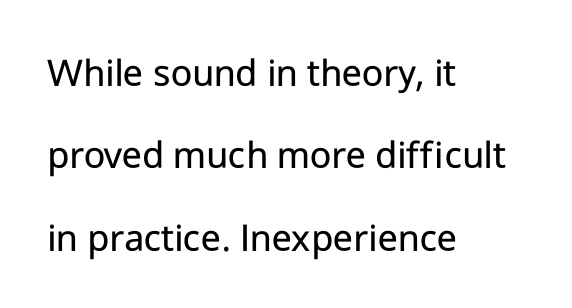
Q: Is the text bold? A: No.
Q: Is the text italic (slanted)? A: No, it is upright.
Q: Is the typeface a serif or a sans-serif typeface? A: Sans-serif.
Q: Is the text underlined? A: No.
Q: How is the paragraph aligned? A: Left-aligned.
Q: Is the spacing between letters normal or unusually wide? A: Normal.
Q: Is the spacing between lines tight, normal or loose? A: Loose.
Q: Width (condensed, normal, or wide)? A: Normal.
Q: Stroke contrast? A: Low.
Q: x-height? A: Medium.
Q: Monospaced? A: No.
